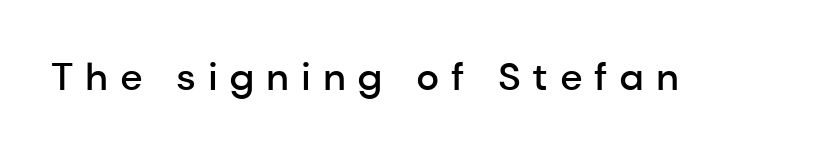
Q: Is the text bold? A: Semi-bold.
Q: Is the text italic (slanted)? A: No, it is upright.
Q: Is the typeface a serif or a sans-serif typeface? A: Sans-serif.
Q: Is the text underlined? A: No.
Q: Is the spacing between letters normal or unusually wide? A: Unusually wide.
Q: Width (condensed, normal, or wide)? A: Normal.
Q: Stroke contrast? A: Low.
Q: x-height? A: Medium.
Q: Monospaced? A: No.
